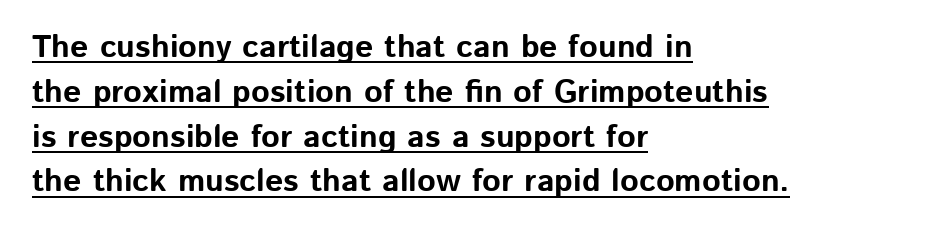
The image shows 32 px bold sans-serif type, upright; set left-aligned, normal line spacing (1.4x), normal letter spacing, underlined; low stroke contrast and a medium x-height.
